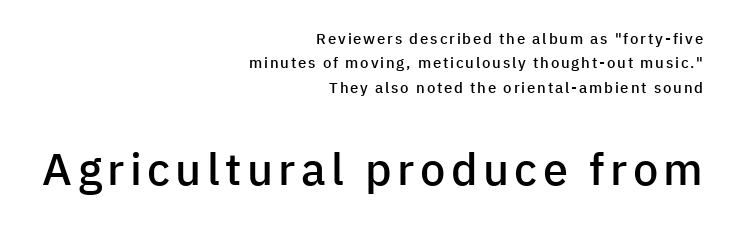
Q: Is the text bold? A: Semi-bold.
Q: Is the text italic (slanted)? A: No, it is upright.
Q: Is the typeface a serif or a sans-serif typeface? A: Sans-serif.
Q: Is the text underlined? A: No.
Q: How is the paragraph aligned? A: Right-aligned.
Q: Is the spacing between lines tight, normal or loose? A: Normal.
Q: Which block of text is set in a larger size, the first (top) or the second (bottom)? A: The second (bottom) one.
Q: Width (condensed, normal, or wide)? A: Normal.
Q: Stroke contrast? A: Low.
Q: x-height? A: Medium.
Q: Monospaced? A: No.
